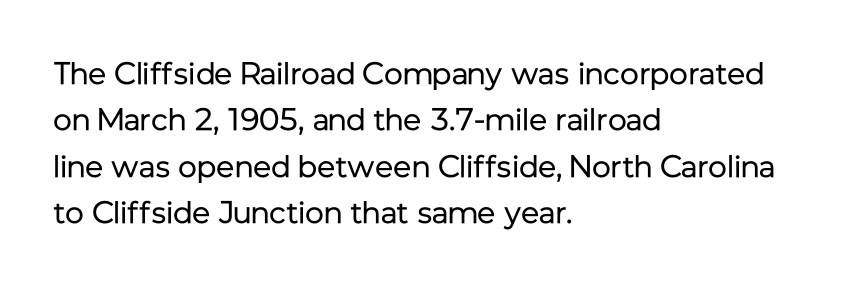
The image shows 31 px regular-weight sans-serif type, upright; set left-aligned, normal line spacing (1.5x), normal letter spacing, not underlined; low stroke contrast and a medium x-height.
